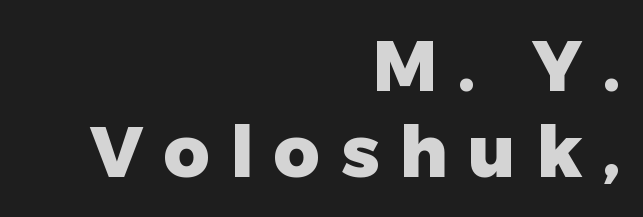
{"serif": "no", "italic": "no", "bold": "yes", "weight": "heavy", "width": "normal", "stroke_contrast": "low", "x_height": "medium", "monospaced": "no", "underline": "no", "align": "right", "line_spacing_ratio": 1.21, "letter_spacing": "wide", "letter_spacing_em": 0.29, "glyph_px": 71}
